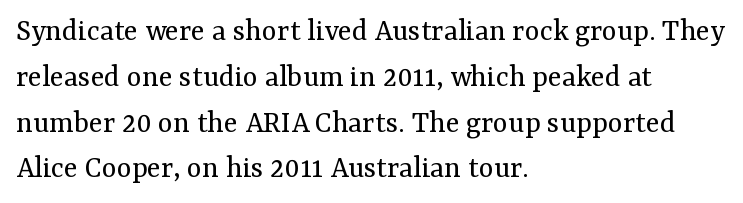
Q: Is the text bold? A: No.
Q: Is the text italic (slanted)? A: No, it is upright.
Q: Is the typeface a serif or a sans-serif typeface? A: Serif.
Q: Is the text underlined? A: No.
Q: How is the paragraph aligned? A: Left-aligned.
Q: Is the spacing between letters normal or unusually wide? A: Normal.
Q: Is the spacing between lines tight, normal or loose? A: Normal.
Q: Width (condensed, normal, or wide)? A: Normal.
Q: Stroke contrast? A: Medium.
Q: x-height? A: Medium.
Q: Monospaced? A: No.
